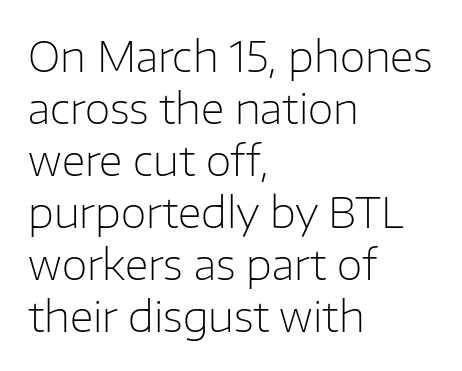
{"serif": "no", "italic": "no", "bold": "no", "weight": "light", "width": "normal", "stroke_contrast": "low", "x_height": "medium", "monospaced": "no", "underline": "no", "align": "left", "line_spacing_ratio": 1.24, "letter_spacing": "normal", "letter_spacing_em": 0.0, "glyph_px": 42}
